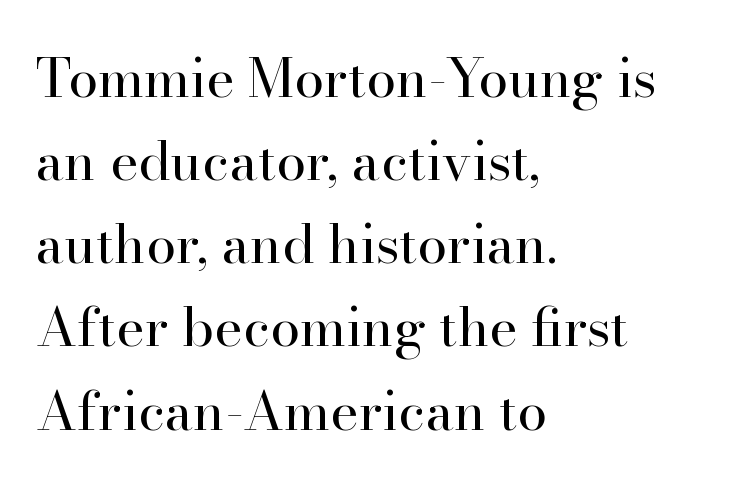
The image shows 54 px regular-weight serif type, upright; set left-aligned, normal line spacing (1.54x), normal letter spacing, not underlined; high stroke contrast and a small x-height.
